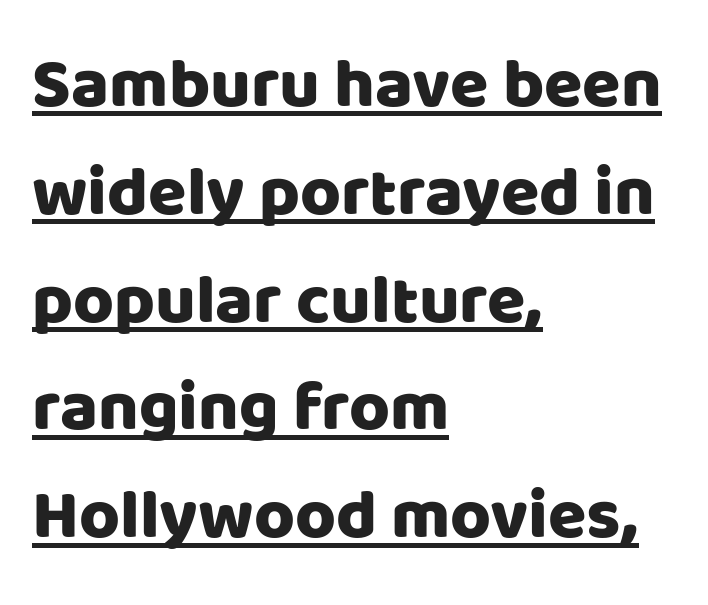
Stroke terminals: plain, sans-serif. If you drew a ruler down the left edge, every line would touch it. Varying glyph widths throughout — classic text-font behaviour. Underline: present.
